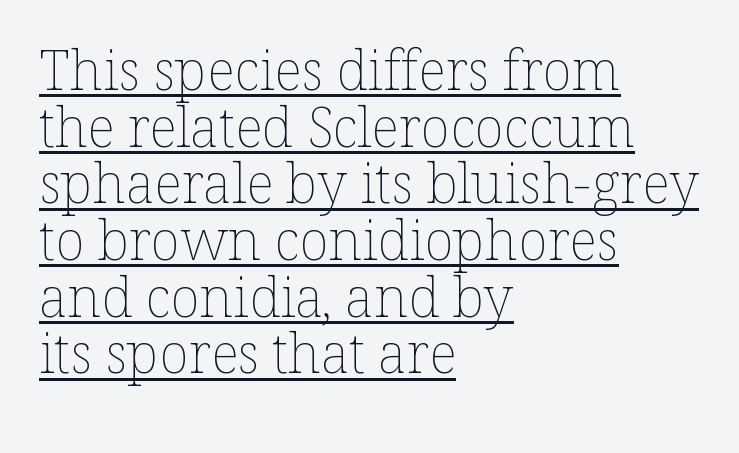
Q: Is the text bold? A: No.
Q: Is the text italic (slanted)? A: No, it is upright.
Q: Is the text underlined? A: Yes.
Q: How is the paragraph aligned? A: Left-aligned.
Q: Is the spacing between letters normal or unusually wide? A: Normal.
Q: Is the spacing between lines tight, normal or loose? A: Tight.
Q: Width (condensed, normal, or wide)? A: Normal.
Q: Stroke contrast? A: Low.
Q: x-height? A: Medium.
Q: Monospaced? A: No.
